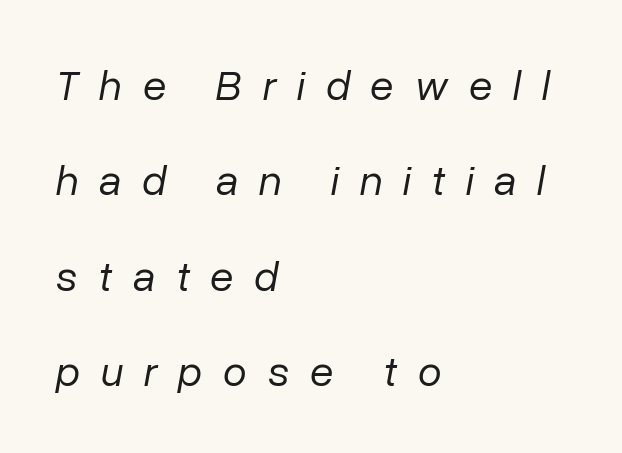
Stroke mass is kept to a normal reading level or below. Is this a fixed-width face? No — the glyphs have proportional, varying widths. The strip under each line holds only bare page. The glyphs look as if they've been sheared to an angle. The letters are spread apart with noticeably loose tracking.
